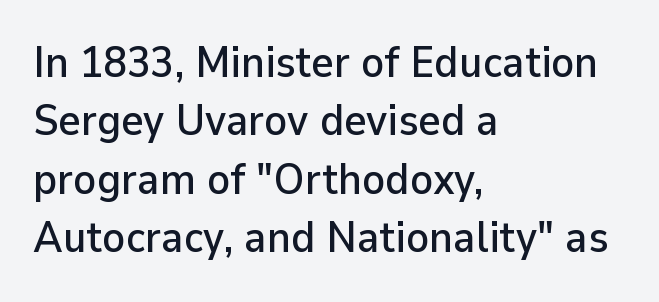
{"serif": "no", "italic": "no", "width": "normal", "stroke_contrast": "low", "x_height": "medium", "monospaced": "no", "underline": "no", "align": "left", "line_spacing": "normal", "line_spacing_ratio": 1.36, "letter_spacing": "normal", "letter_spacing_em": 0.0, "glyph_px": 43}
